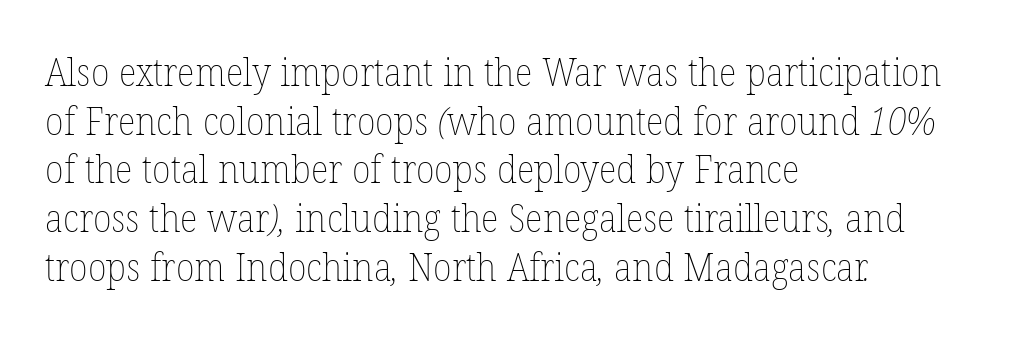
Q: Is the text bold? A: No.
Q: Is the text underlined? A: No.
Q: How is the paragraph aligned? A: Left-aligned.
Q: Is the spacing between letters normal or unusually wide? A: Normal.
Q: Is the spacing between lines tight, normal or loose? A: Normal.
Q: Width (condensed, normal, or wide)? A: Normal.
Q: Stroke contrast? A: Low.
Q: x-height? A: Medium.
Q: Monospaced? A: No.
